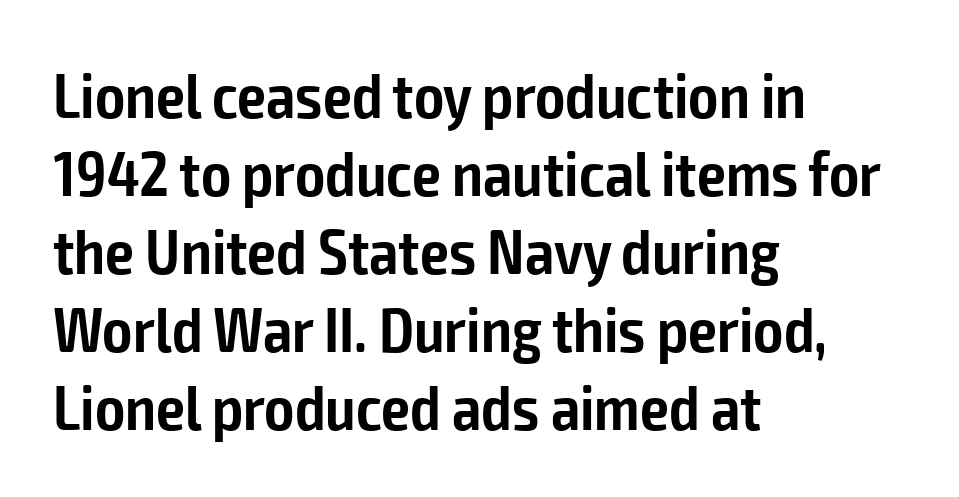
The image shows 64 px semibold, condensed sans-serif type, upright; set left-aligned, line spacing 1.22x, normal letter spacing, not underlined; low stroke contrast and a medium x-height.
